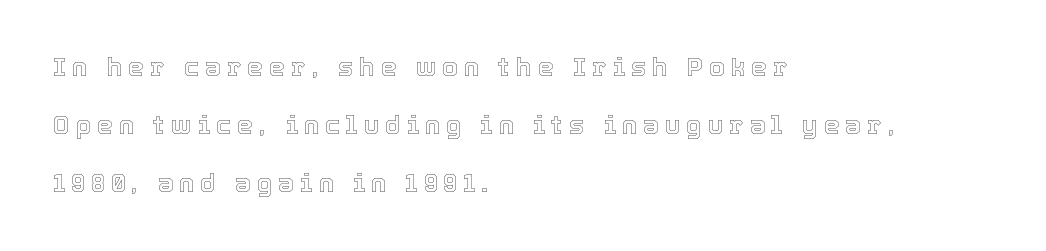
The block of text is sparse from top to bottom, with ample space between rows. Is the block centered? No — it sits flush against the left margin. Check under the words: just untouched page. The lettering stays uniformly vertical, giving the passage a roman look. The gaps between neighbouring characters are conspicuously large.
